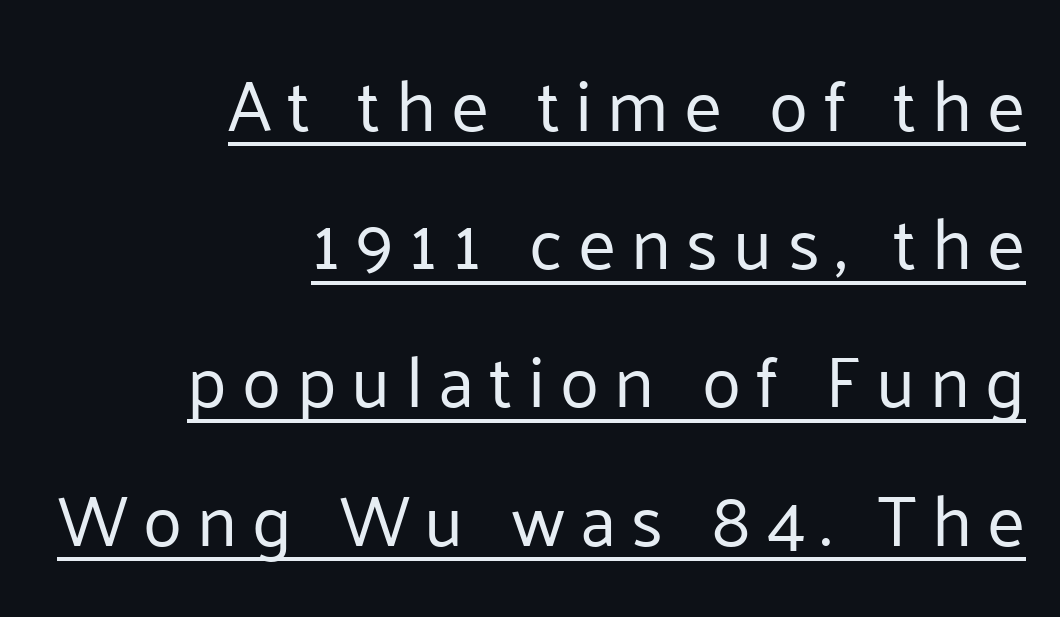
Q: Is the text bold? A: No.
Q: Is the text italic (slanted)? A: No, it is upright.
Q: Is the typeface a serif or a sans-serif typeface? A: Sans-serif.
Q: Is the text underlined? A: Yes.
Q: How is the paragraph aligned? A: Right-aligned.
Q: Is the spacing between letters normal or unusually wide? A: Unusually wide.
Q: Is the spacing between lines tight, normal or loose? A: Loose.
Q: Width (condensed, normal, or wide)? A: Normal.
Q: Stroke contrast? A: Low.
Q: x-height? A: Medium.
Q: Monospaced? A: No.
